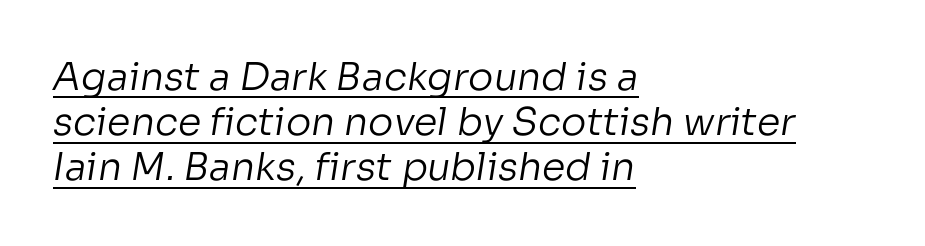
Q: Is the text bold? A: No.
Q: Is the typeface a serif or a sans-serif typeface? A: Sans-serif.
Q: Is the text underlined? A: Yes.
Q: How is the paragraph aligned? A: Left-aligned.
Q: Is the spacing between letters normal or unusually wide? A: Normal.
Q: Width (condensed, normal, or wide)? A: Normal.
Q: Stroke contrast? A: Low.
Q: x-height? A: Medium.
Q: Monospaced? A: No.
